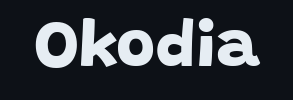
Q: Is the text bold? A: Yes.
Q: Is the typeface a serif or a sans-serif typeface? A: Sans-serif.
Q: Is the text underlined? A: No.
Q: Is the spacing between letters normal or unusually wide? A: Normal.
Q: Width (condensed, normal, or wide)? A: Normal.
Q: Stroke contrast? A: Low.
Q: x-height? A: Large.
Q: Monospaced? A: No.
